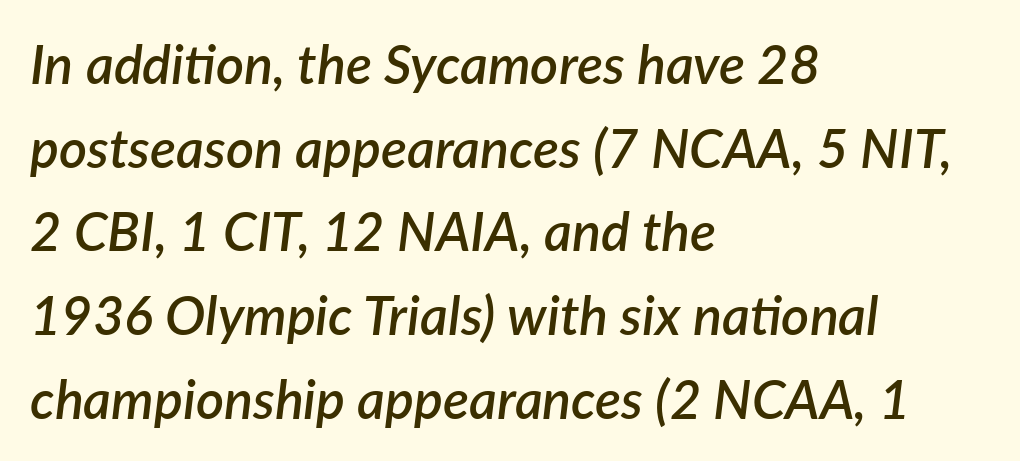
{"italic": "yes", "lean": "right", "slant_degrees": 7, "bold": "semi", "weight": "semibold", "width": "normal", "stroke_contrast": "low", "x_height": "medium", "monospaced": "no", "underline": "no", "align": "left", "line_spacing": "normal", "line_spacing_ratio": 1.55, "letter_spacing": "normal", "letter_spacing_em": 0.0, "glyph_px": 54}
